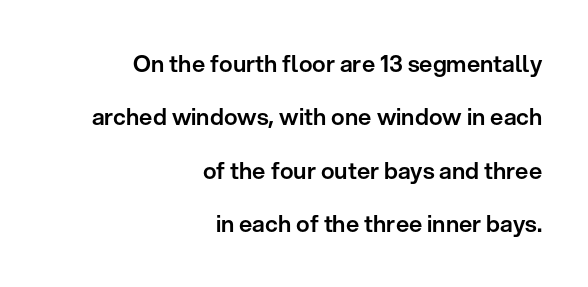
Q: Is the text italic (slanted)? A: No, it is upright.
Q: Is the text underlined? A: No.
Q: How is the paragraph aligned? A: Right-aligned.
Q: Is the spacing between letters normal or unusually wide? A: Normal.
Q: Is the spacing between lines tight, normal or loose? A: Loose.
